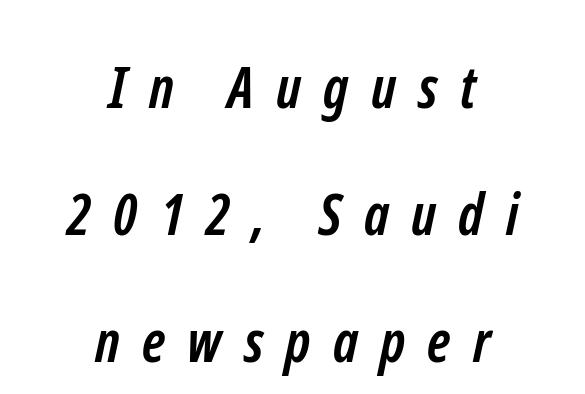
{"serif": "no", "bold": "yes", "weight": "semibold", "width": "condensed", "stroke_contrast": "low", "x_height": "medium", "monospaced": "no", "underline": "no", "align": "center", "line_spacing": "loose", "line_spacing_ratio": 2.23, "letter_spacing": "wide", "letter_spacing_em": 0.39, "glyph_px": 57}
